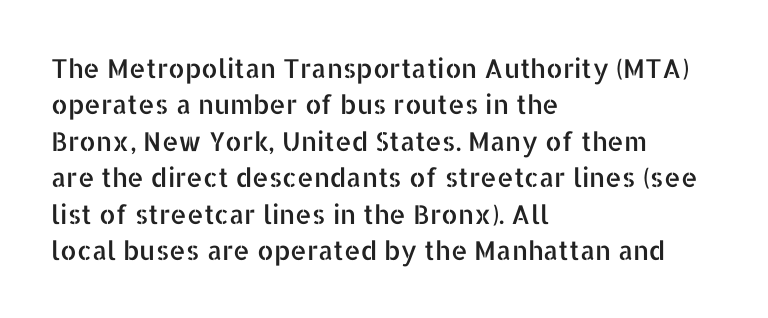
Q: Is the text italic (slanted)? A: No, it is upright.
Q: Is the text underlined? A: No.
Q: How is the paragraph aligned? A: Left-aligned.
Q: Is the spacing between letters normal or unusually wide? A: Normal.
Q: Is the spacing between lines tight, normal or loose? A: Normal.
